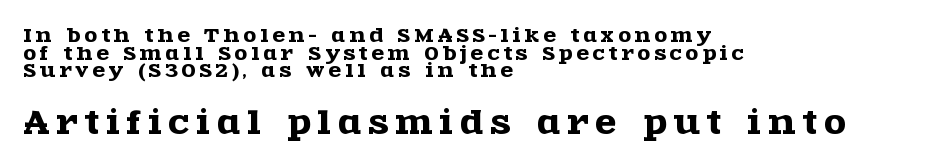
{"serif": "yes", "italic": "no", "width": "wide", "x_height": "large", "monospaced": "no", "underline": "no", "align": "left", "line_spacing": "tight", "line_spacing_ratio": 0.98, "letter_spacing": "wide", "letter_spacing_em": 0.23, "larger_block": "second", "size_ratio": 1.72, "glyph_px": 31}
